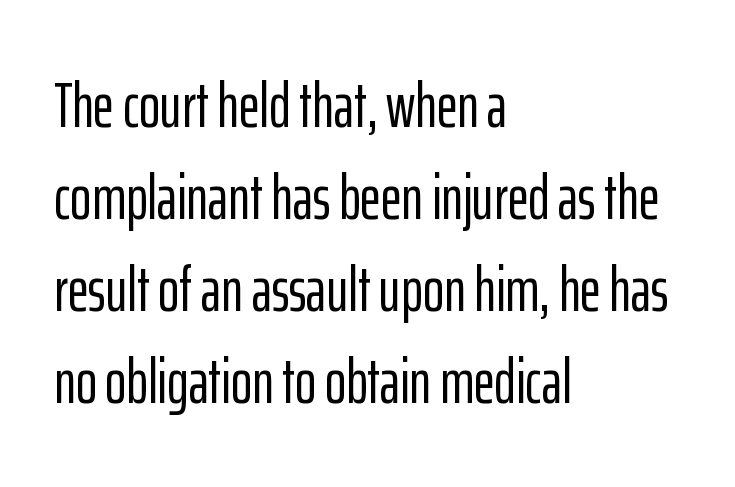
The image shows 64 px condensed sans-serif type, upright; set left-aligned, normal line spacing (1.44x), normal letter spacing, not underlined; low stroke contrast and a medium x-height.
